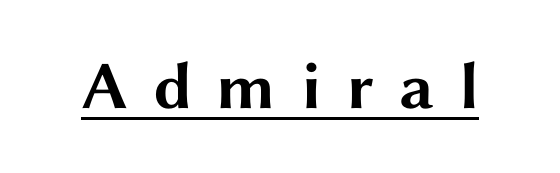
The image shows 67 px bold, wide sans-serif type, upright; set unusually wide letter spacing (+0.37 em), underlined; medium stroke contrast and a medium x-height.
